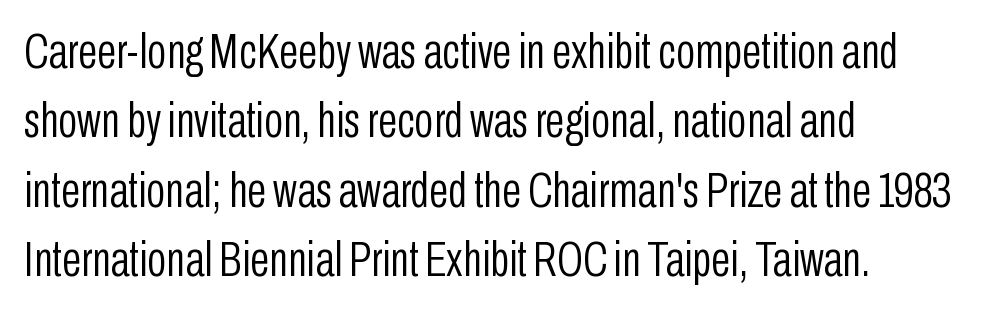
Q: Is the text bold? A: No.
Q: Is the text italic (slanted)? A: No, it is upright.
Q: Is the typeface a serif or a sans-serif typeface? A: Sans-serif.
Q: Is the text underlined? A: No.
Q: How is the paragraph aligned? A: Left-aligned.
Q: Is the spacing between letters normal or unusually wide? A: Normal.
Q: Is the spacing between lines tight, normal or loose? A: Normal.
Q: Width (condensed, normal, or wide)? A: Condensed.
Q: Stroke contrast? A: Low.
Q: x-height? A: Medium.
Q: Monospaced? A: No.
